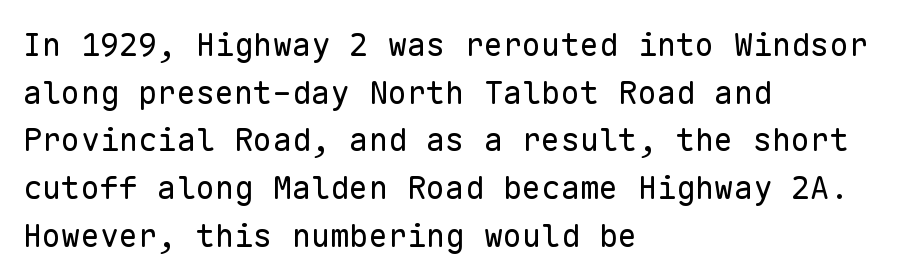
The image shows 32 px regular-weight sans-serif type, upright, monospaced; set left-aligned, normal line spacing (1.49x), normal letter spacing, not underlined; low stroke contrast and a medium x-height.
